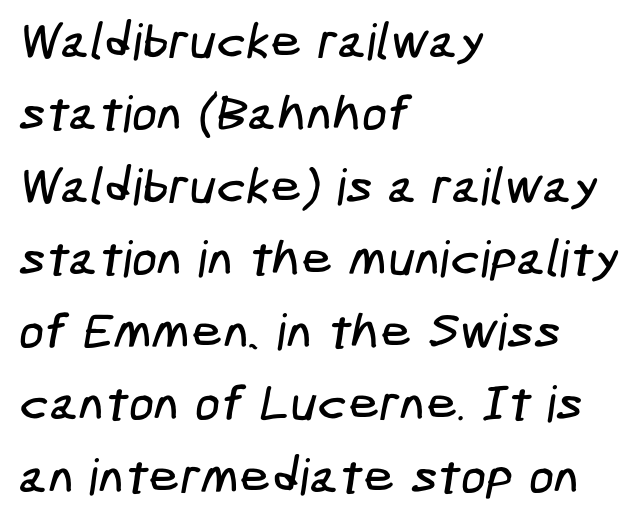
The image shows 50 px condensed sans-serif type; set left-aligned, normal line spacing (1.45x), normal letter spacing, not underlined; low stroke contrast and a medium x-height.
